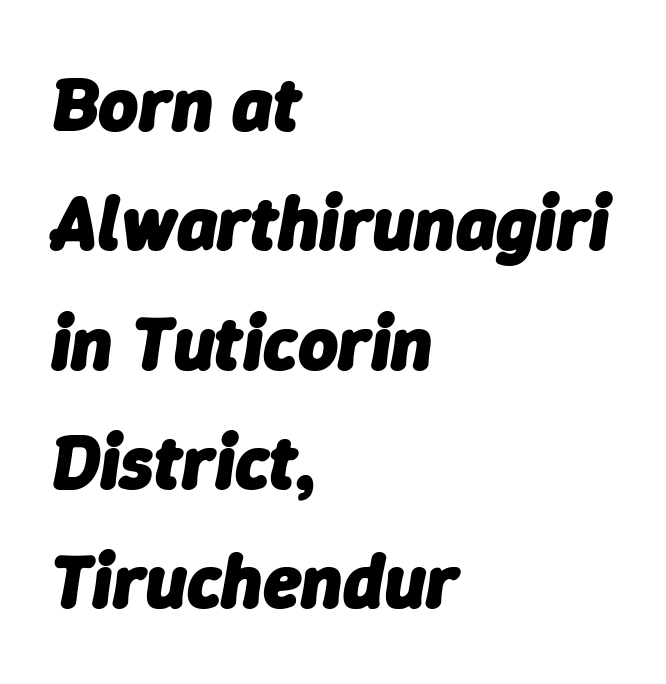
The image shows 77 px heavy type, italic (leaning right); set left-aligned, normal line spacing (1.55x), normal letter spacing, not underlined; low stroke contrast and a medium x-height.
